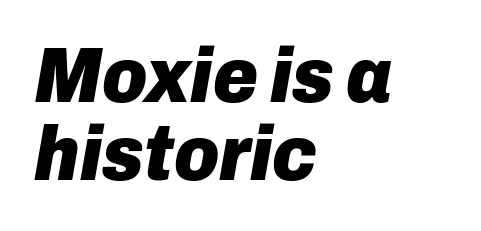
No extra tracking has been applied to these lines. A dark, heavy texture on the line: the type is bold. The setting favours the left margin, as ordinary paragraphs usually do. An italicized treatment has been applied to the whole sample. Successive baselines arrive quickly, one right under another.
